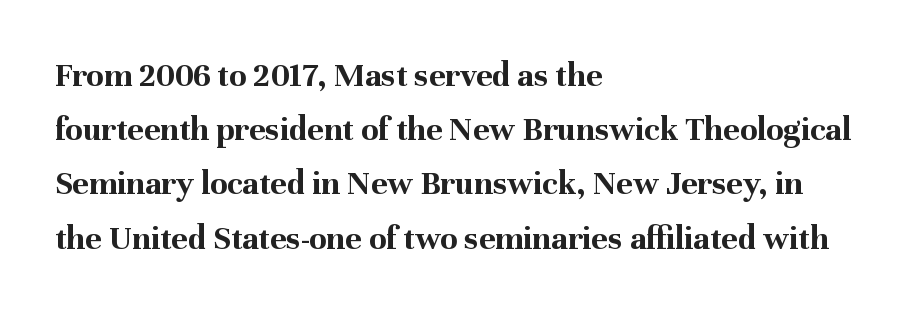
Letter spacing: default. Unmarked baselines from the first word to the last. A normal amount of white space separates one row of letters from the next. The passage shown is typeset with a serif family. Where is the straight margin? On the left. What weight is shown? A full bold with thick strokes.
